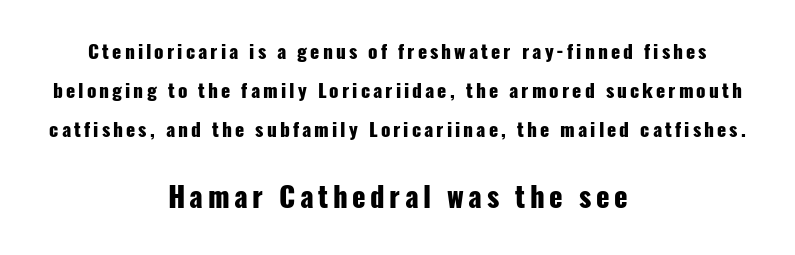
Q: Is the text bold? A: Yes.
Q: Is the text italic (slanted)? A: No, it is upright.
Q: Is the typeface a serif or a sans-serif typeface? A: Sans-serif.
Q: Is the text underlined? A: No.
Q: How is the paragraph aligned? A: Centered.
Q: Is the spacing between lines tight, normal or loose? A: Loose.
Q: Which block of text is set in a larger size, the first (top) or the second (bottom)? A: The second (bottom) one.
Q: Width (condensed, normal, or wide)? A: Condensed.
Q: Stroke contrast? A: Low.
Q: x-height? A: Medium.
Q: Monospaced? A: No.
